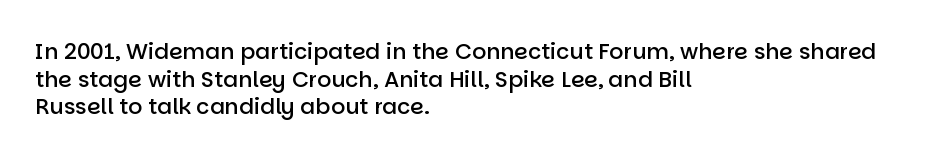
{"italic": "no", "bold": "semi", "underline": "no", "align": "left", "line_spacing": "normal", "line_spacing_ratio": 1.26, "letter_spacing": "normal", "letter_spacing_em": 0.0, "glyph_px": 22}
